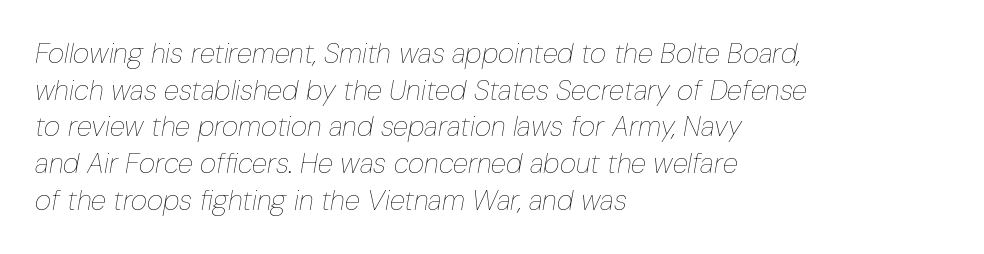
Q: Is the text bold? A: No.
Q: Is the text italic (slanted)? A: Yes, it leans right by about 10 degrees.
Q: Is the text underlined? A: No.
Q: How is the paragraph aligned? A: Left-aligned.
Q: Is the spacing between letters normal or unusually wide? A: Normal.
Q: Is the spacing between lines tight, normal or loose? A: Normal.
Q: Width (condensed, normal, or wide)? A: Condensed.
Q: Stroke contrast? A: Low.
Q: x-height? A: Medium.
Q: Monospaced? A: No.
